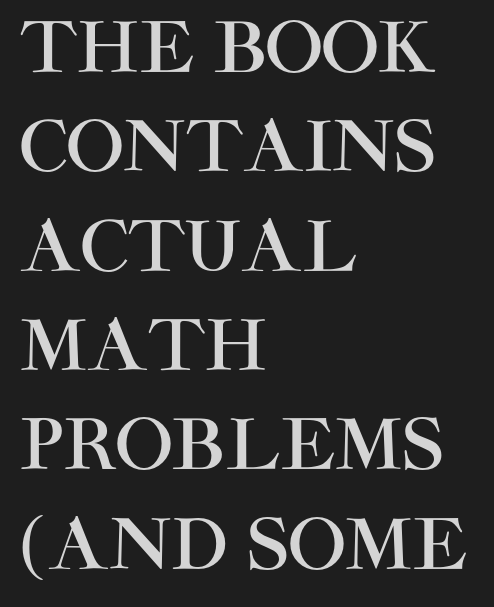
Q: Is the text italic (slanted)? A: No, it is upright.
Q: Is the typeface a serif or a sans-serif typeface? A: Sans-serif.
Q: Is the text underlined? A: No.
Q: How is the paragraph aligned? A: Left-aligned.
Q: Is the spacing between letters normal or unusually wide? A: Normal.
Q: Is the spacing between lines tight, normal or loose? A: Normal.
Q: Width (condensed, normal, or wide)? A: Normal.
Q: Stroke contrast? A: High.
Q: x-height? A: Large.
Q: Monospaced? A: No.
